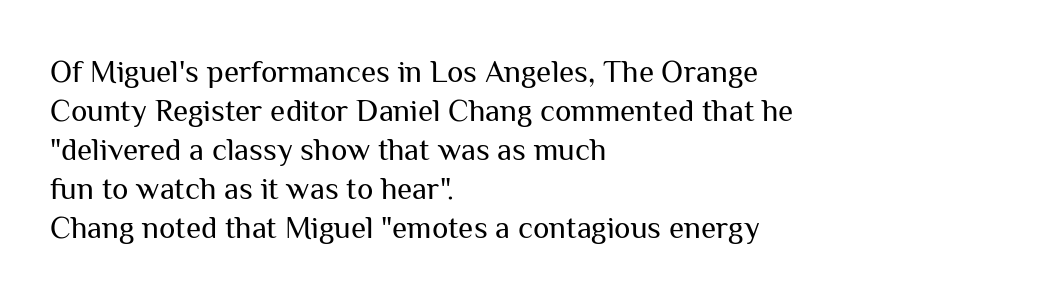
The image shows 31 px regular-weight sans-serif type, upright; set left-aligned, normal line spacing (1.26x), normal letter spacing, not underlined; medium stroke contrast and a medium x-height.
